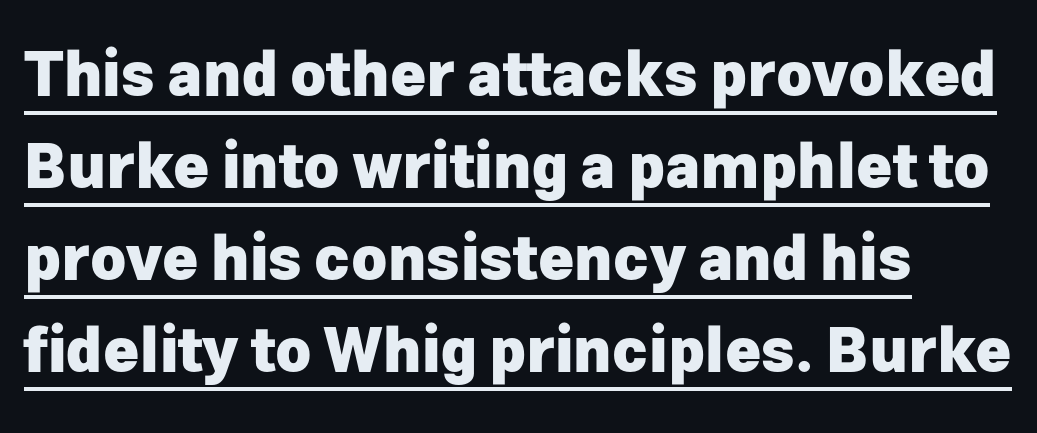
{"serif": "no", "italic": "no", "bold": "yes", "weight": "heavy", "width": "normal", "stroke_contrast": "low", "x_height": "medium", "monospaced": "no", "underline": "yes", "align": "left", "line_spacing": "normal", "line_spacing_ratio": 1.51, "letter_spacing": "normal", "letter_spacing_em": 0.0, "glyph_px": 61}
